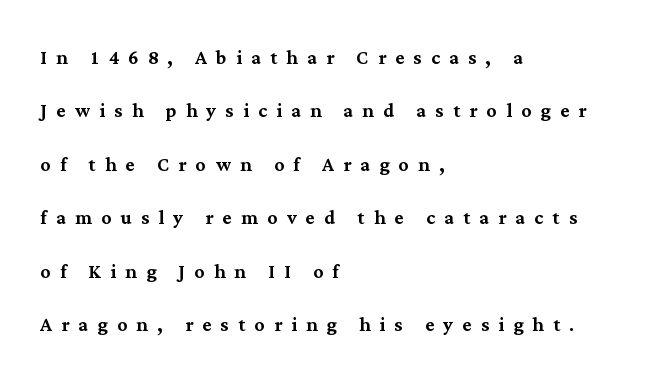
{"italic": "no", "underline": "no", "align": "left", "line_spacing": "loose", "line_spacing_ratio": 2.14, "letter_spacing": "wide", "letter_spacing_em": 0.37, "glyph_px": 25}
